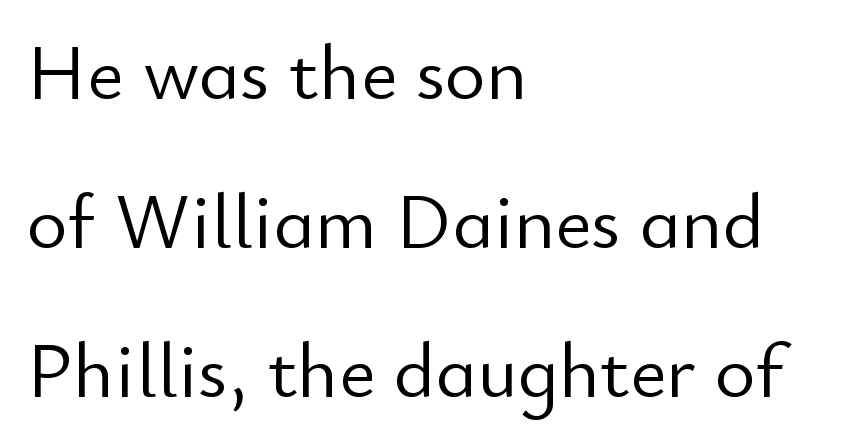
Q: Is the text bold? A: No.
Q: Is the text italic (slanted)? A: No, it is upright.
Q: Is the typeface a serif or a sans-serif typeface? A: Sans-serif.
Q: Is the text underlined? A: No.
Q: How is the paragraph aligned? A: Left-aligned.
Q: Is the spacing between letters normal or unusually wide? A: Normal.
Q: Is the spacing between lines tight, normal or loose? A: Loose.
Q: Width (condensed, normal, or wide)? A: Normal.
Q: Stroke contrast? A: Low.
Q: x-height? A: Small.
Q: Monospaced? A: No.
